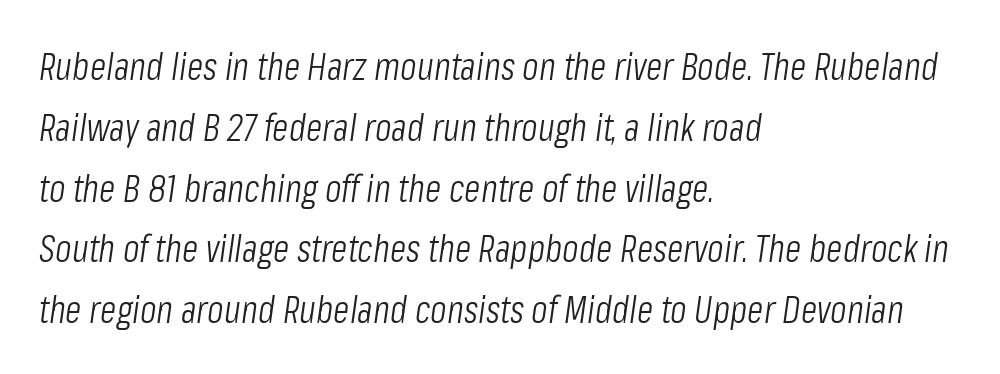
Line starts are locked; line ends wander. The letters are slanted; this is an italic face. Has an underline been added? It has not. Words appear dense and cohesive because spacing is normal. Think of a printed novel: that variable character pitch is what you see here.
